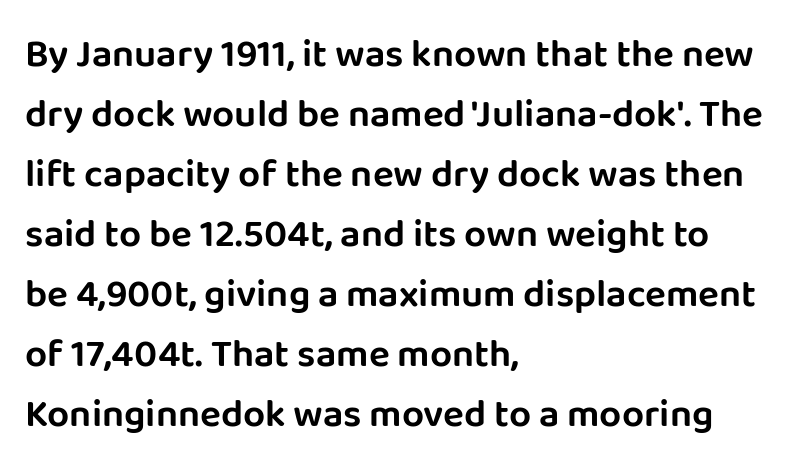
The image shows 39 px sans-serif type, upright; set left-aligned, normal line spacing (1.54x), normal letter spacing, not underlined; low stroke contrast and a large x-height.
